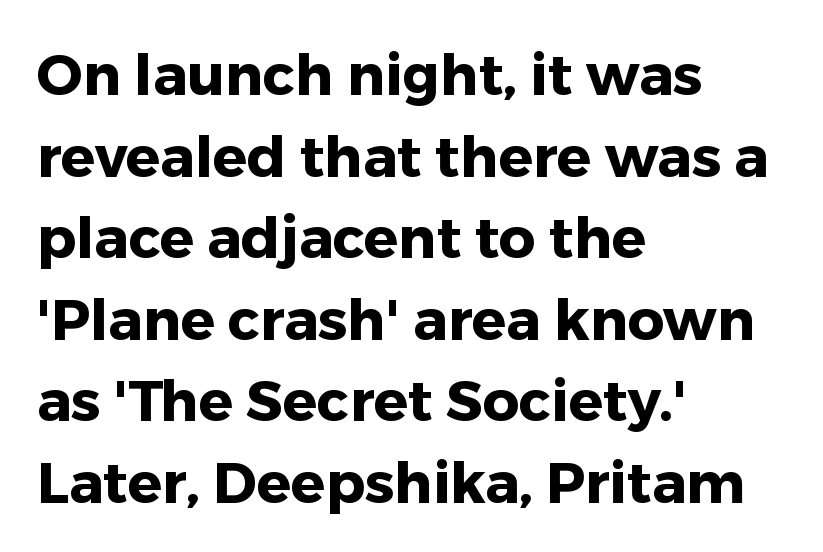
Q: Is the text bold? A: Yes.
Q: Is the text italic (slanted)? A: No, it is upright.
Q: Is the typeface a serif or a sans-serif typeface? A: Sans-serif.
Q: Is the text underlined? A: No.
Q: How is the paragraph aligned? A: Left-aligned.
Q: Is the spacing between letters normal or unusually wide? A: Normal.
Q: Is the spacing between lines tight, normal or loose? A: Normal.
Q: Width (condensed, normal, or wide)? A: Normal.
Q: Stroke contrast? A: Low.
Q: x-height? A: Medium.
Q: Monospaced? A: No.
